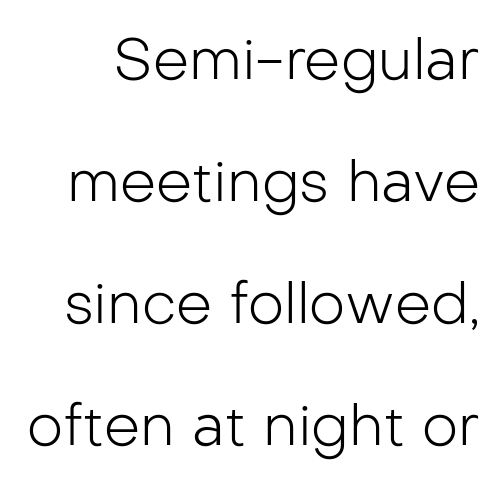
The image shows 57 px light sans-serif type, upright; set loose line spacing (2.14x), normal letter spacing, not underlined; low stroke contrast and a medium x-height.
